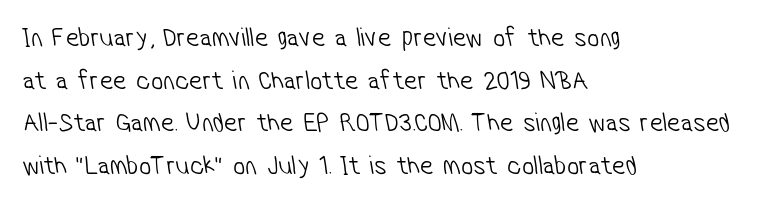
{"bold": "no", "underline": "no", "align": "left", "line_spacing": "normal", "line_spacing_ratio": 1.58, "letter_spacing": "normal", "letter_spacing_em": 0.0, "glyph_px": 27}
